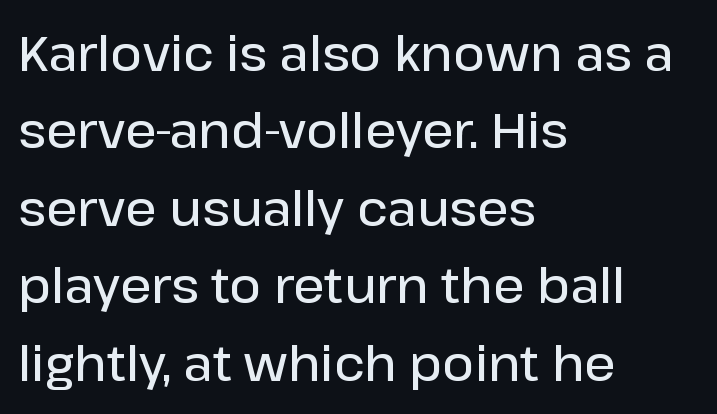
The image shows 49 px semibold sans-serif type, upright; set left-aligned, normal line spacing (1.58x), normal letter spacing, not underlined; low stroke contrast and a medium x-height.
